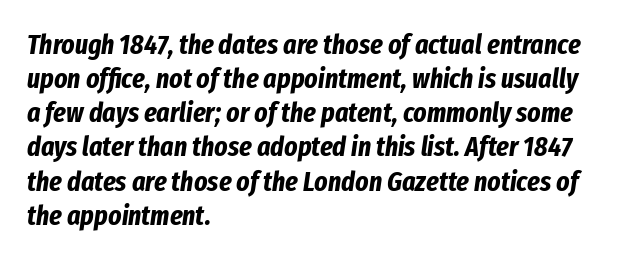
Anything drawn beneath the words? Only blank space. Thick stems and heavy bowls — unmistakably bold. The text block is weighted toward the left margin, trailing off unevenly rightward. The glyphs look as if they've been sheared to an angle. Compared with typical body copy, the letter spacing here is the same.
